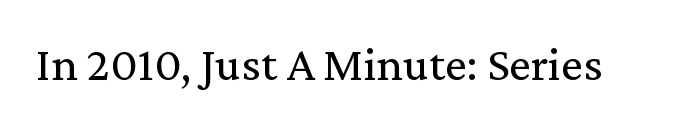
Q: Is the text bold? A: No.
Q: Is the text italic (slanted)? A: No, it is upright.
Q: Is the typeface a serif or a sans-serif typeface? A: Serif.
Q: Is the text underlined? A: No.
Q: Is the spacing between letters normal or unusually wide? A: Normal.
Q: Width (condensed, normal, or wide)? A: Normal.
Q: Stroke contrast? A: Medium.
Q: x-height? A: Medium.
Q: Monospaced? A: No.
